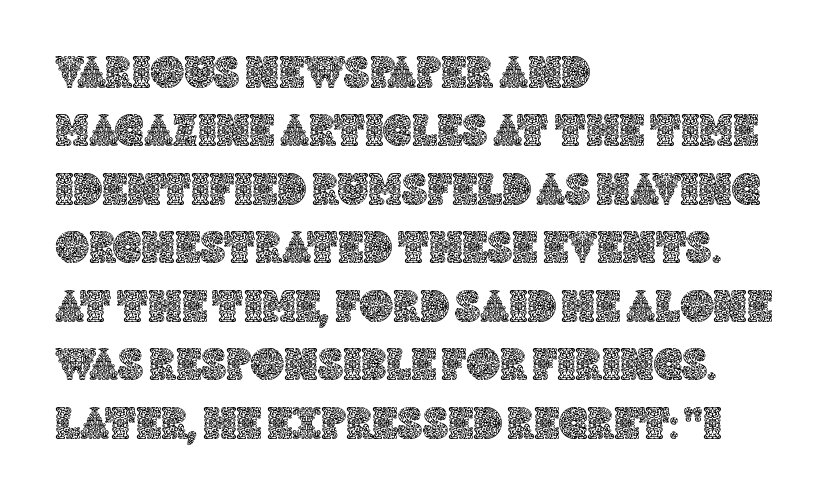
Q: Is the text italic (slanted)? A: No, it is upright.
Q: Is the text underlined? A: No.
Q: How is the paragraph aligned? A: Left-aligned.
Q: Is the spacing between letters normal or unusually wide? A: Normal.
Q: Is the spacing between lines tight, normal or loose? A: Normal.
Q: Width (condensed, normal, or wide)? A: Normal.
Q: x-height? A: Large.
Q: Monospaced? A: No.
